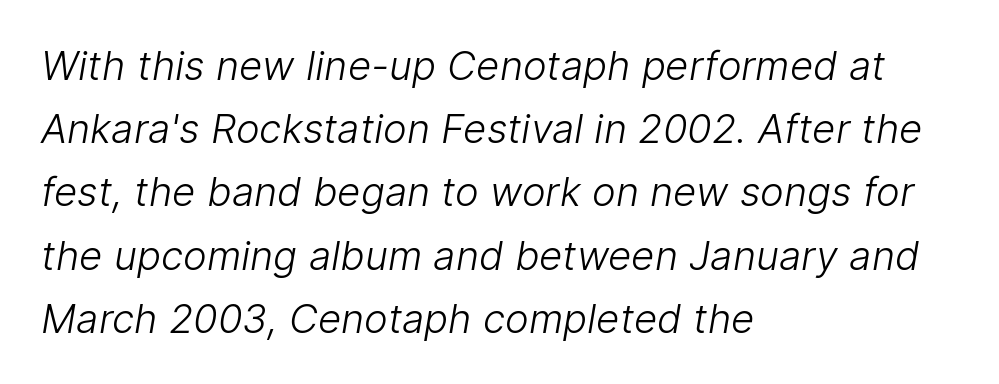
The image shows 40 px light sans-serif type; set left-aligned, normal line spacing (1.58x), normal letter spacing, not underlined; low stroke contrast and a medium x-height.
